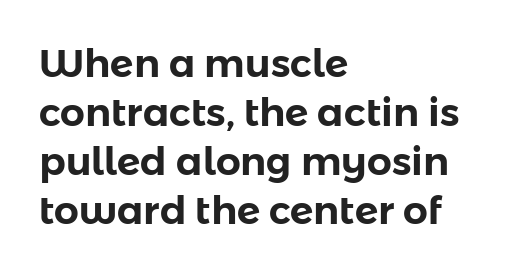
The image shows 39 px sans-serif type, upright; set left-aligned, normal line spacing (1.26x), normal letter spacing, not underlined; low stroke contrast and a medium x-height.
